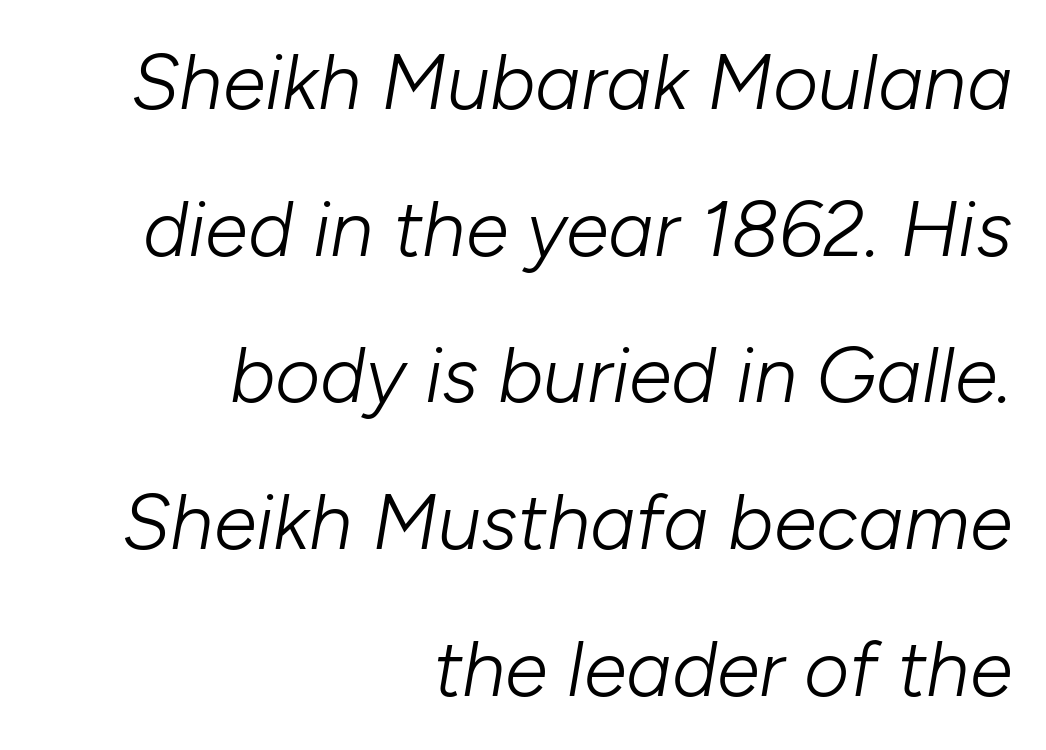
The image shows 78 px light type, italic (leaning right); set right-aligned, line spacing 1.88x, normal letter spacing, not underlined; low stroke contrast and a medium x-height.
